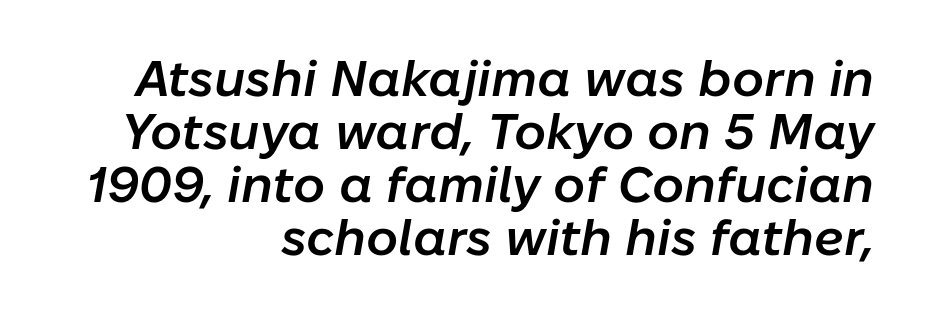
The image shows 50 px semibold type, italic (leaning right); set right-aligned, tight line spacing (1.06x), normal letter spacing, not underlined; low stroke contrast and a medium x-height.
